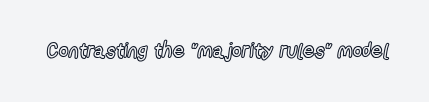
The image shows 21 px text type; set normal letter spacing, not underlined.
